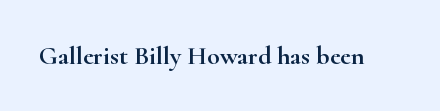
Is there any slant? The stems are plumb. Descenders are the only things crossing below the line. The line texture is even and compact thanks to regular tracking.
